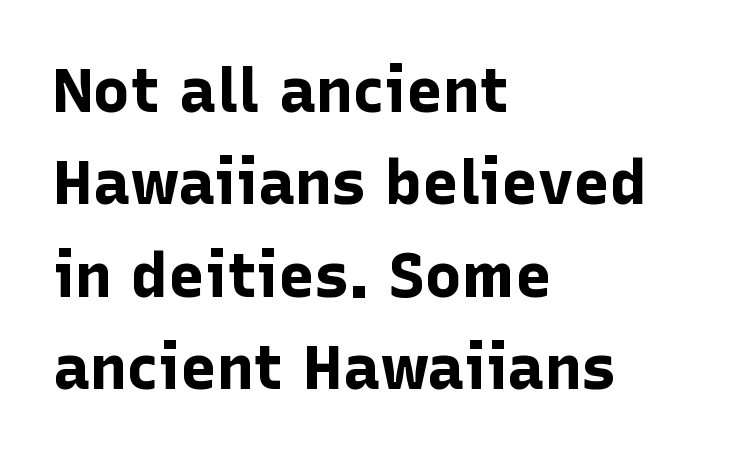
Posture: straight, roman, zero tilt. To sum up the face: it is a sans, with no serifs. Proportional: the letters do not fall into vertical columns. Line starts are locked; line ends wander.
